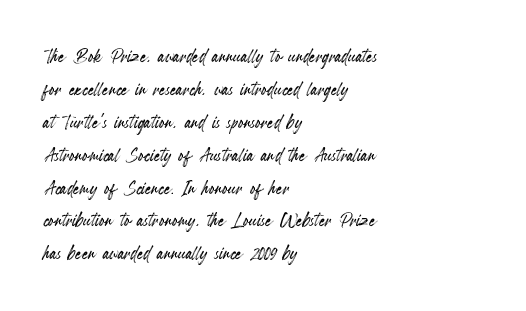
Students, observe: this is what conventionally led text looks like. Notice how the passage keeps a crisp vertical edge on the left only. Lines of text with bare space underneath.
